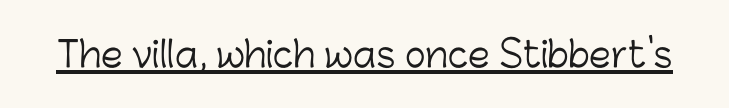
The image shows 35 px light sans-serif type, upright; set normal letter spacing, underlined; low stroke contrast and a medium x-height.
